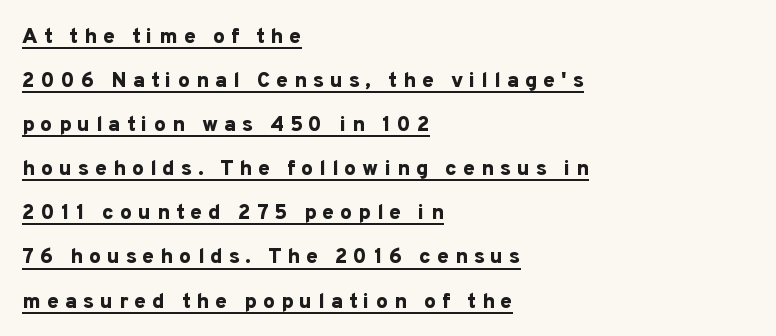
Q: Is the text bold? A: Yes.
Q: Is the text italic (slanted)? A: No, it is upright.
Q: Is the text underlined? A: Yes.
Q: How is the paragraph aligned? A: Left-aligned.
Q: Is the spacing between letters normal or unusually wide? A: Unusually wide.
Q: Is the spacing between lines tight, normal or loose? A: Loose.
